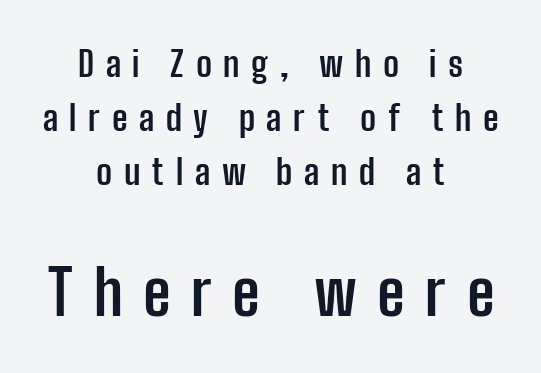
This sample uses an upright cut, with every glyph sitting square on the baseline. Is this a sans? Yes — the strokes have no serifs. Looks like regular typesetting: each glyph gets only the width it needs. Descenders hang freely into open space. The composition opens small and finishes big. Vertically, the passage feels balanced, rows spaced as you'd expect.
